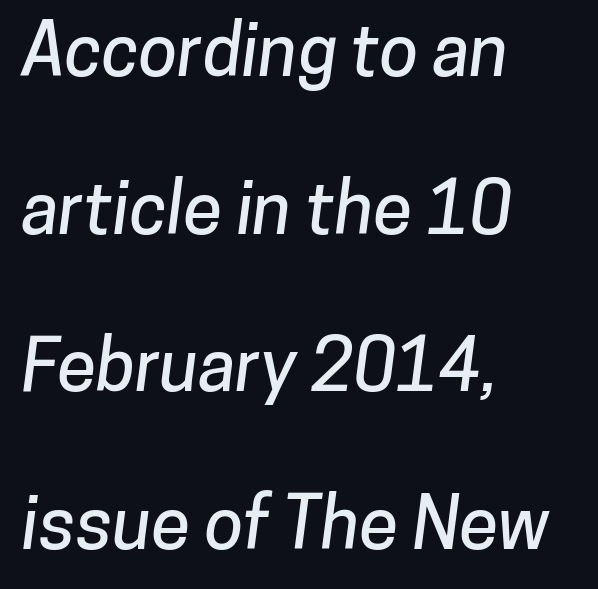
Horizontal bands of white between lines are thick stripes. Horizontal alignment here is leftward, the default for most running prose. Nobody touched the tracking dial on this one. Serifs: no, the terminals of the letterforms are clean.
